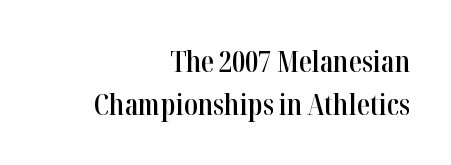
The image shows 29 px semibold, condensed serif type, upright; set right-aligned, normal line spacing (1.48x), normal letter spacing, not underlined; high stroke contrast and a medium x-height.
